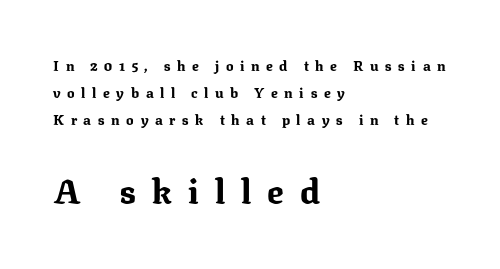
{"serif": "yes", "italic": "no", "bold": "yes", "weight": "bold", "width": "normal", "stroke_contrast": "medium", "x_height": "medium", "monospaced": "no", "underline": "no", "align": "left", "line_spacing": "loose", "line_spacing_ratio": 1.93, "letter_spacing": "wide", "letter_spacing_em": 0.47, "larger_block": "second", "size_ratio": 2.43, "glyph_px": 34}
